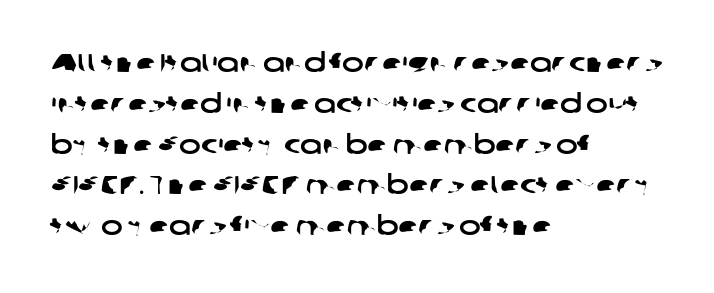
{"underline": "no", "align": "left", "line_spacing": "normal", "line_spacing_ratio": 1.57, "letter_spacing": "normal", "letter_spacing_em": 0.0, "glyph_px": 26}
